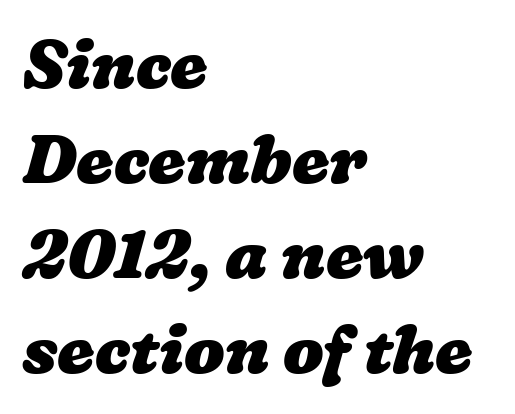
Q: Is the text bold? A: Yes.
Q: Is the text underlined? A: No.
Q: How is the paragraph aligned? A: Left-aligned.
Q: Is the spacing between letters normal or unusually wide? A: Normal.
Q: Is the spacing between lines tight, normal or loose? A: Normal.
Q: Width (condensed, normal, or wide)? A: Wide.
Q: Stroke contrast? A: Low.
Q: x-height? A: Medium.
Q: Monospaced? A: No.
